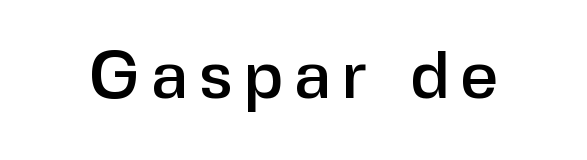
{"serif": "no", "italic": "no", "width": "normal", "stroke_contrast": "low", "x_height": "medium", "monospaced": "no", "underline": "no", "glyph_px": 66}
